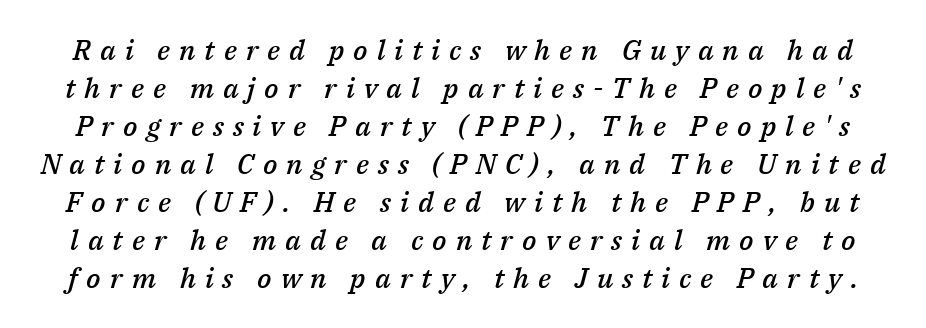
Q: Is the text bold? A: Semi-bold.
Q: Is the text italic (slanted)? A: Yes, it leans right by about 14 degrees.
Q: Is the text underlined? A: No.
Q: Is the spacing between letters normal or unusually wide? A: Unusually wide.
Q: Is the spacing between lines tight, normal or loose? A: Normal.
Q: Width (condensed, normal, or wide)? A: Normal.
Q: Stroke contrast? A: Medium.
Q: x-height? A: Medium.
Q: Monospaced? A: No.
